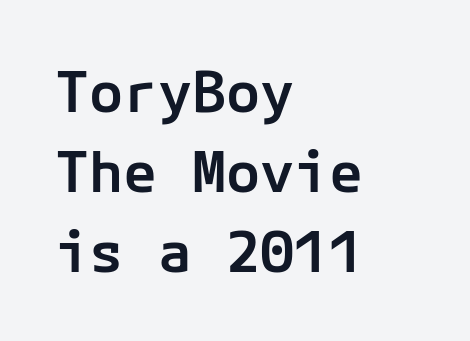
In terms of letterspacing, this is plain default setting. The foot of each line stays bare and open. The block of text has a typical density, with ordinary space between rows. Ascenders rise straight up at ninety degrees.
